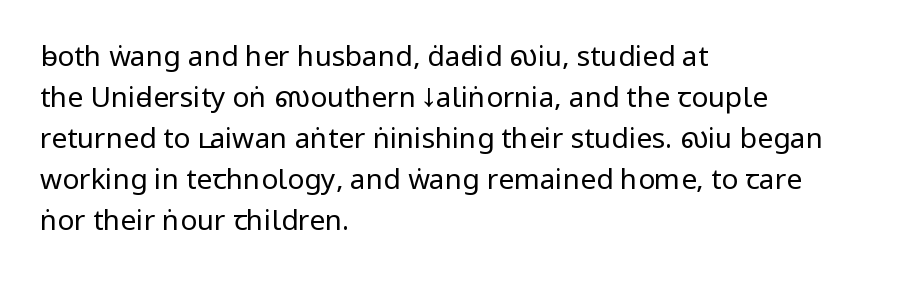
The image shows 28 px regular-weight, condensed sans-serif type, upright; set left-aligned, normal line spacing (1.46x), normal letter spacing, not underlined; low stroke contrast and a large x-height.
